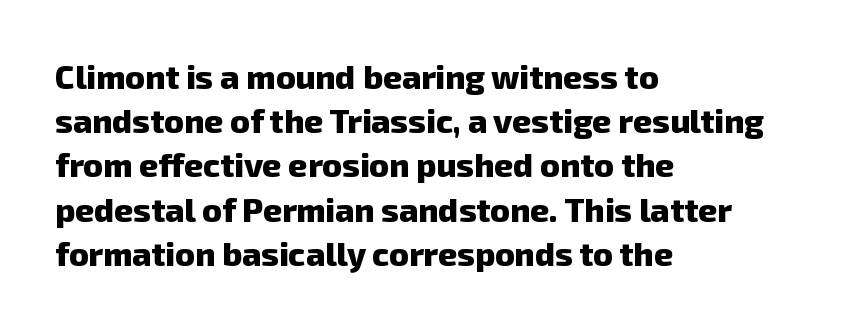
Q: Is the text bold? A: Yes.
Q: Is the typeface a serif or a sans-serif typeface? A: Sans-serif.
Q: Is the text underlined? A: No.
Q: How is the paragraph aligned? A: Left-aligned.
Q: Is the spacing between letters normal or unusually wide? A: Normal.
Q: Is the spacing between lines tight, normal or loose? A: Normal.
Q: Width (condensed, normal, or wide)? A: Normal.
Q: Stroke contrast? A: Low.
Q: x-height? A: Medium.
Q: Monospaced? A: No.
